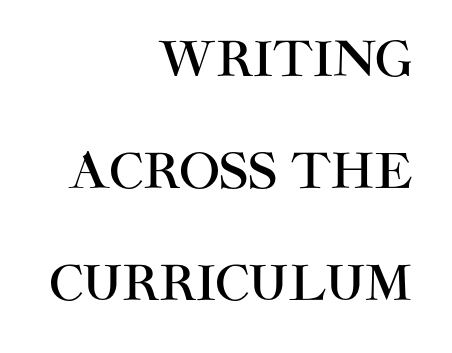
Q: Is the text italic (slanted)? A: No, it is upright.
Q: Is the typeface a serif or a sans-serif typeface? A: Sans-serif.
Q: Is the text underlined? A: No.
Q: How is the paragraph aligned? A: Right-aligned.
Q: Is the spacing between letters normal or unusually wide? A: Normal.
Q: Is the spacing between lines tight, normal or loose? A: Loose.
Q: Width (condensed, normal, or wide)? A: Normal.
Q: Stroke contrast? A: High.
Q: x-height? A: Large.
Q: Monospaced? A: No.
